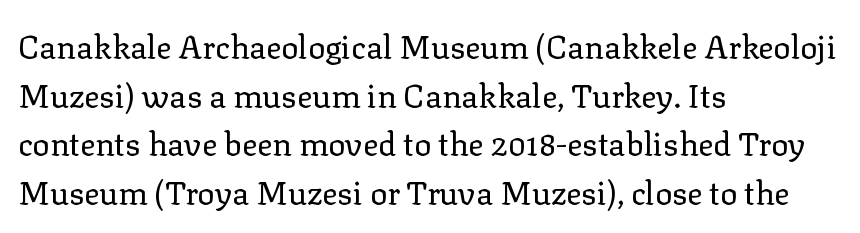
Nobody touched the tracking dial on this one. Does the type have serifs? Yes, each stem ends in a small foot. This sample has the flowing, uneven cadence of proportional lettering. Glance below the letters and you will spot only blank space. Reading down the block, your eye returns to a fixed left position each line.
